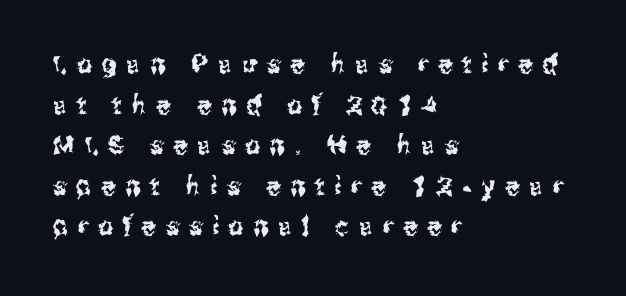
All the whitespace from short lines collects on the right. Reading down the column, the eye jumps a familiar distance to each next line. A typesetter would call this heavily tracked-out type. Descenders are the only things crossing below the line.
